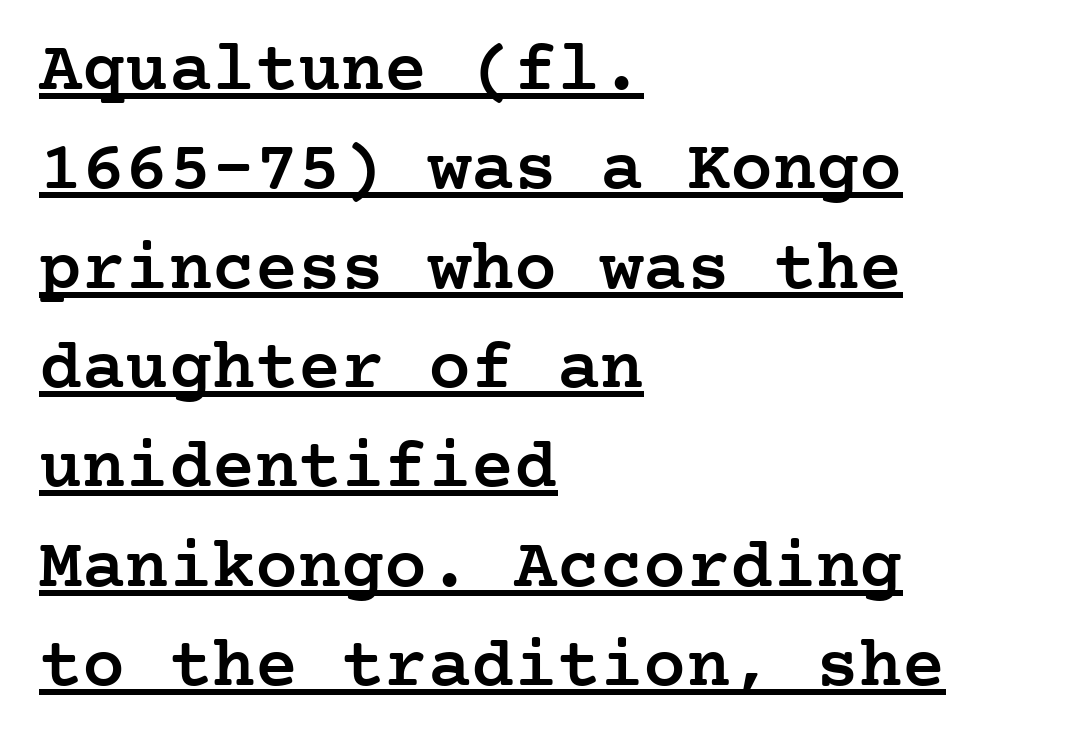
Q: Is the text bold? A: Semi-bold.
Q: Is the text italic (slanted)? A: No, it is upright.
Q: Is the typeface a serif or a sans-serif typeface? A: Serif.
Q: Is the text underlined? A: Yes.
Q: How is the paragraph aligned? A: Left-aligned.
Q: Is the spacing between letters normal or unusually wide? A: Normal.
Q: Is the spacing between lines tight, normal or loose? A: Normal.
Q: Width (condensed, normal, or wide)? A: Normal.
Q: Stroke contrast? A: Low.
Q: x-height? A: Medium.
